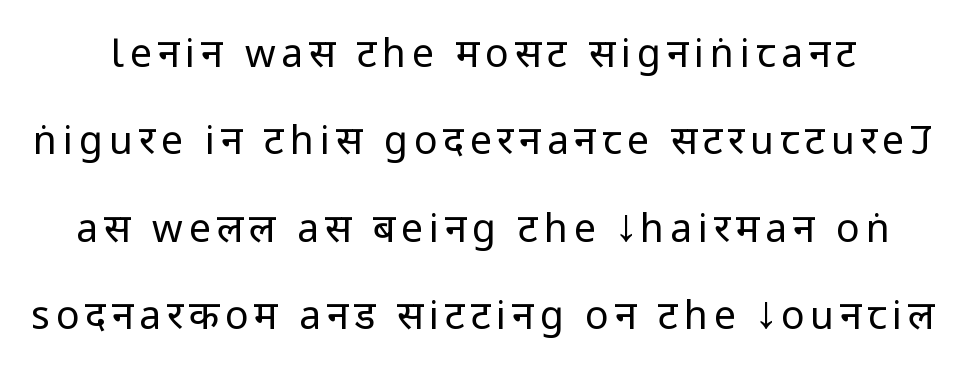
{"serif": "no", "italic": "no", "bold": "no", "weight": "regular", "width": "condensed", "stroke_contrast": "low", "underline": "no", "line_spacing": "loose", "line_spacing_ratio": 2.24, "glyph_px": 39}
